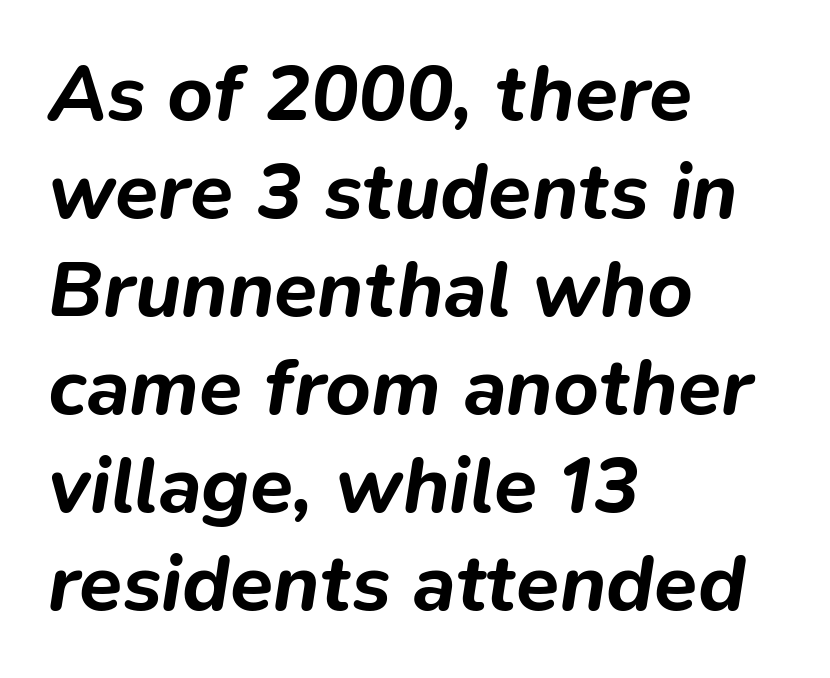
The strip under each line holds only bare page. Plenty of ink on the page — the face is bold. The passage shown leans; its letterforms are oblique. The passage shown is typed in a proportional face where columns would drift. Each word holds together tightly as a unit, with standard inter-letter gaps. Layout note: lines flush left.
